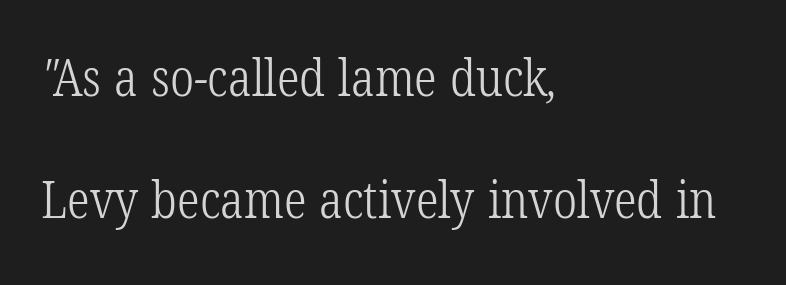
The type family on display is of the serif kind. Widely set lines give the paragraph a tall, airy silhouette. Do the characters align in a grid? No, the font is proportional. Tracking here is standard; glyphs follow each other at the usual distance.
